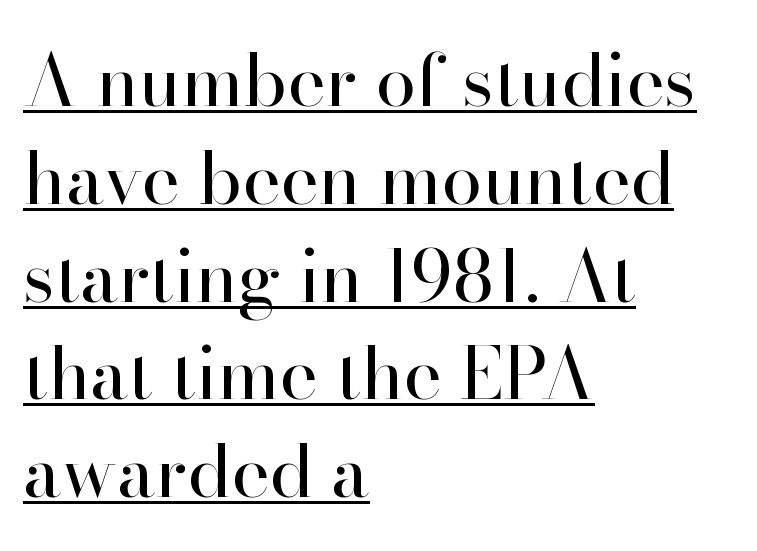
Q: Is the text bold? A: No.
Q: Is the text italic (slanted)? A: No, it is upright.
Q: Is the typeface a serif or a sans-serif typeface? A: Serif.
Q: Is the text underlined? A: Yes.
Q: How is the paragraph aligned? A: Left-aligned.
Q: Is the spacing between letters normal or unusually wide? A: Normal.
Q: Is the spacing between lines tight, normal or loose? A: Normal.
Q: Width (condensed, normal, or wide)? A: Normal.
Q: Stroke contrast? A: High.
Q: x-height? A: Small.
Q: Monospaced? A: No.
